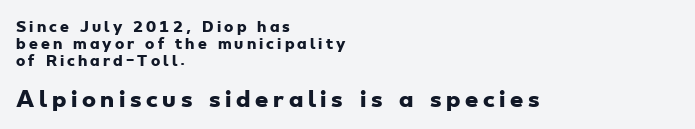
The image shows 21 px bold type; set left-aligned, line spacing 1.21x, unusually wide letter spacing (+0.22 em), not underlined; the second (bottom) block is 1.5x larger.
